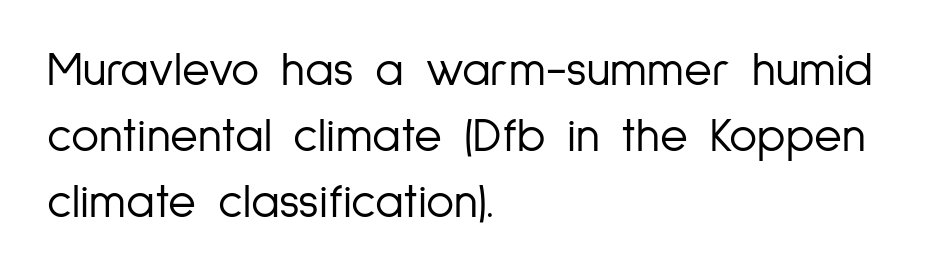
{"serif": "no", "italic": "no", "bold": "no", "weight": "light", "width": "condensed", "stroke_contrast": "low", "x_height": "medium", "monospaced": "no", "underline": "no", "align": "left", "line_spacing": "normal", "line_spacing_ratio": 1.37, "letter_spacing": "normal", "letter_spacing_em": 0.0, "glyph_px": 48}
